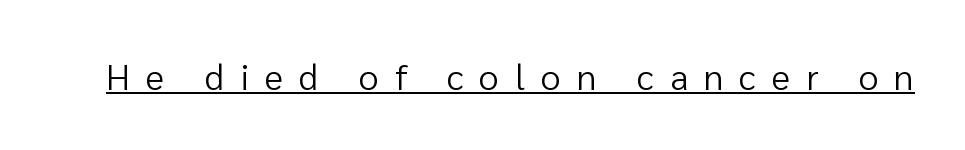
Q: Is the text bold? A: No.
Q: Is the text italic (slanted)? A: No, it is upright.
Q: Is the typeface a serif or a sans-serif typeface? A: Sans-serif.
Q: Is the text underlined? A: Yes.
Q: Is the spacing between letters normal or unusually wide? A: Unusually wide.
Q: Width (condensed, normal, or wide)? A: Normal.
Q: Stroke contrast? A: Low.
Q: x-height? A: Medium.
Q: Monospaced? A: No.
